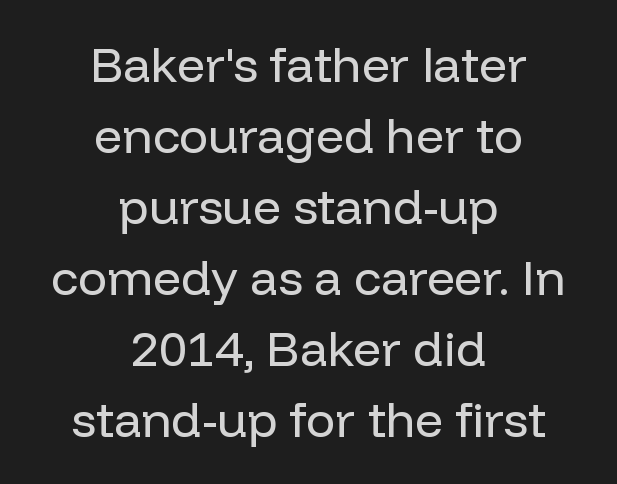
Q: Is the text bold? A: No.
Q: Is the text italic (slanted)? A: No, it is upright.
Q: Is the typeface a serif or a sans-serif typeface? A: Sans-serif.
Q: Is the text underlined? A: No.
Q: How is the paragraph aligned? A: Centered.
Q: Is the spacing between letters normal or unusually wide? A: Normal.
Q: Is the spacing between lines tight, normal or loose? A: Normal.
Q: Width (condensed, normal, or wide)? A: Normal.
Q: Stroke contrast? A: Low.
Q: x-height? A: Medium.
Q: Monospaced? A: No.
